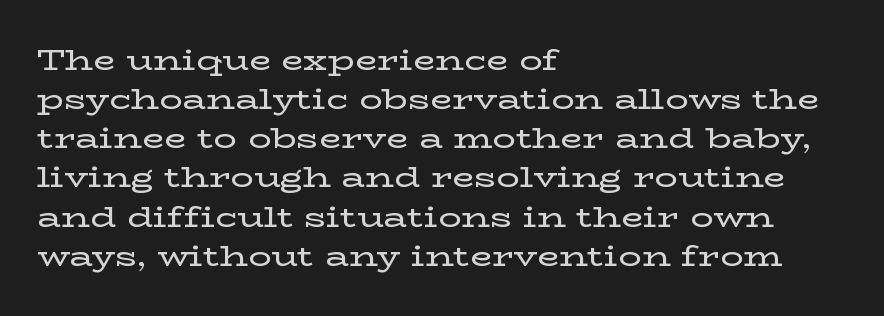
Q: Is the text italic (slanted)? A: No, it is upright.
Q: Is the typeface a serif or a sans-serif typeface? A: Serif.
Q: Is the text underlined? A: No.
Q: How is the paragraph aligned? A: Left-aligned.
Q: Is the spacing between letters normal or unusually wide? A: Normal.
Q: Is the spacing between lines tight, normal or loose? A: Normal.
Q: Width (condensed, normal, or wide)? A: Wide.
Q: Stroke contrast? A: Low.
Q: x-height? A: Medium.
Q: Monospaced? A: No.
